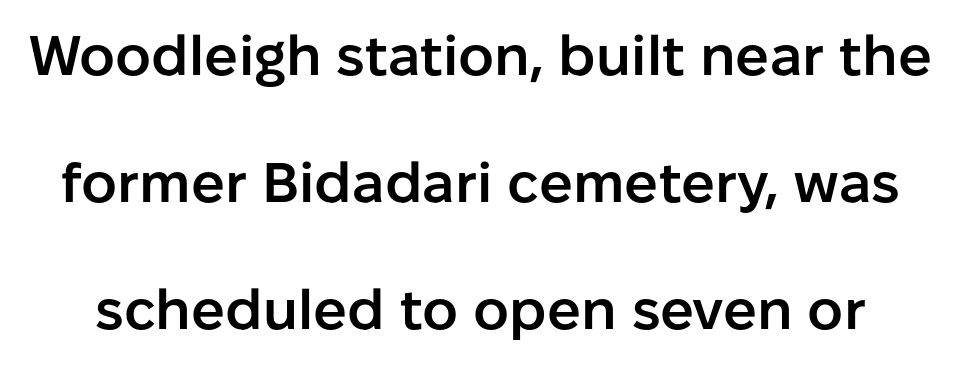
The image shows 56 px semibold sans-serif type, upright; set loose line spacing (2.27x), normal letter spacing, not underlined; low stroke contrast and a medium x-height.
